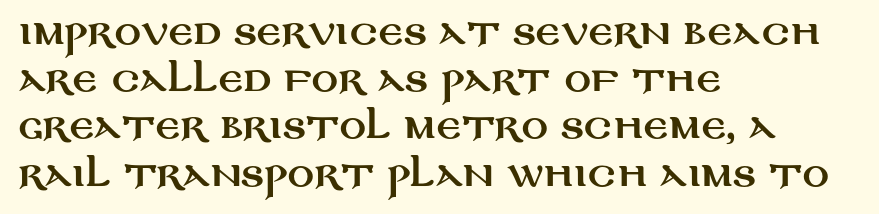
The image shows 33 px wide sans-serif type, upright; set left-aligned, normal line spacing (1.43x), normal letter spacing, not underlined; medium stroke contrast and a large x-height.
